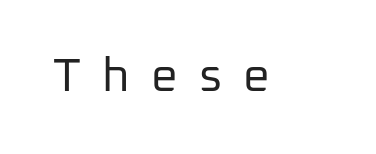
{"serif": "no", "italic": "no", "bold": "no", "weight": "regular", "width": "normal", "stroke_contrast": "low", "x_height": "medium", "monospaced": "no", "underline": "no", "letter_spacing": "wide", "letter_spacing_em": 0.45, "glyph_px": 47}
